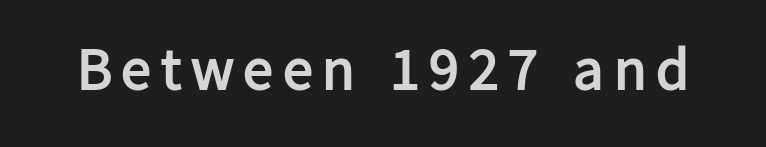
{"serif": "no", "italic": "no", "bold": "yes", "weight": "semibold", "width": "normal", "stroke_contrast": "low", "x_height": "medium", "monospaced": "no", "underline": "no", "glyph_px": 60}
